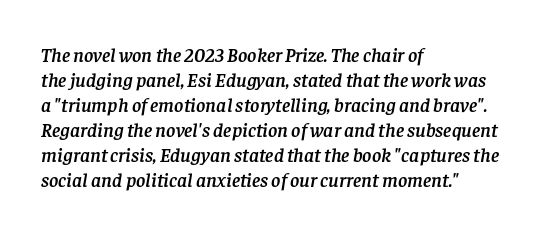
The image shows 20 px text type, italic (leaning right); set left-aligned, normal line spacing (1.25x), normal letter spacing, not underlined.
